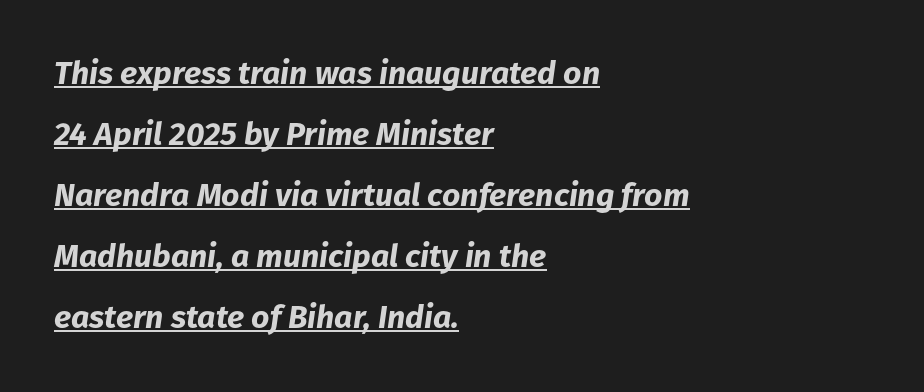
Q: Is the text bold? A: Yes.
Q: Is the text italic (slanted)? A: Yes, it leans right by about 8 degrees.
Q: Is the text underlined? A: Yes.
Q: How is the paragraph aligned? A: Left-aligned.
Q: Is the spacing between letters normal or unusually wide? A: Normal.
Q: Is the spacing between lines tight, normal or loose? A: Loose.
Q: Width (condensed, normal, or wide)? A: Normal.
Q: Stroke contrast? A: Low.
Q: x-height? A: Medium.
Q: Monospaced? A: No.
